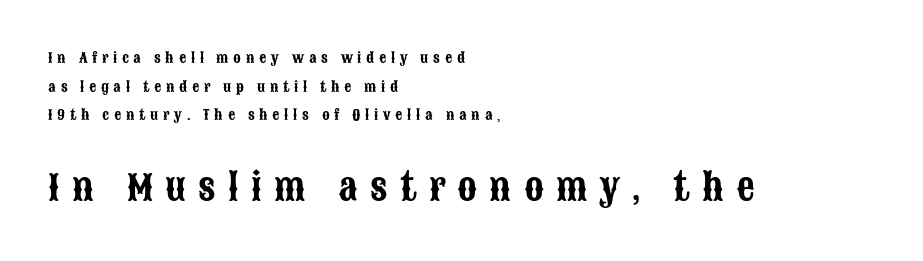
Each letter keeps its own natural width here, so spacing adapts to shape. Check under the words: just untouched page. Whoever set this made the second block the dominant, larger element. Display-style spreading of the glyphs; the letterfit is very open. Do the letters lean? They stand straight. You could fit nearly another row in the gap between these rows.
